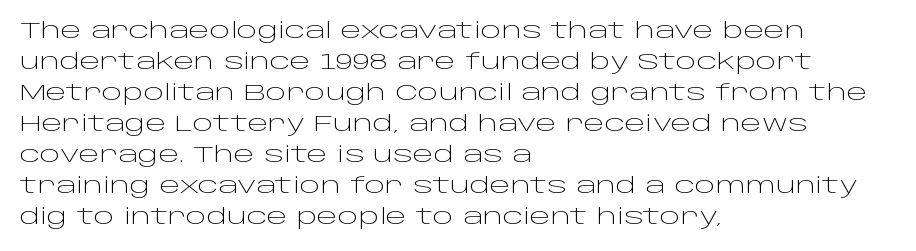
The image shows 22 px text type, upright; set left-aligned, normal line spacing (1.41x), normal letter spacing, not underlined.
